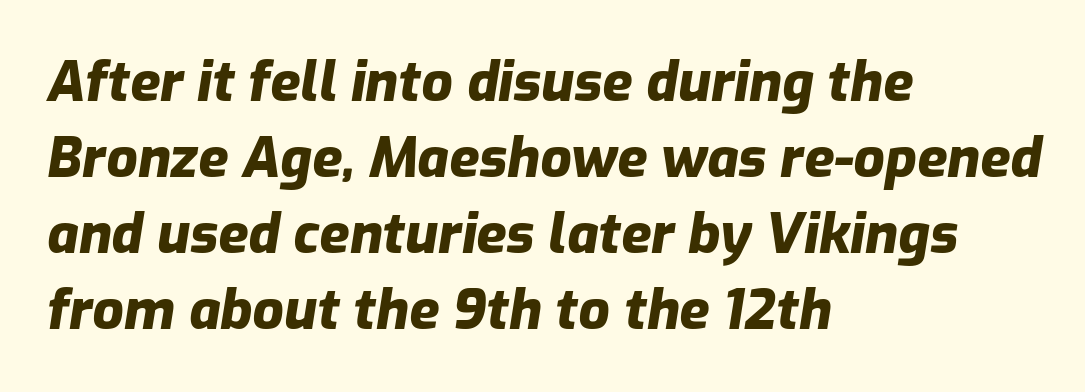
{"italic": "yes", "lean": "right", "slant_degrees": 9, "bold": "yes", "weight": "heavy", "width": "normal", "stroke_contrast": "low", "x_height": "medium", "monospaced": "no", "underline": "no", "align": "left", "line_spacing": "normal", "line_spacing_ratio": 1.38, "letter_spacing": "normal", "letter_spacing_em": 0.0, "glyph_px": 55}
